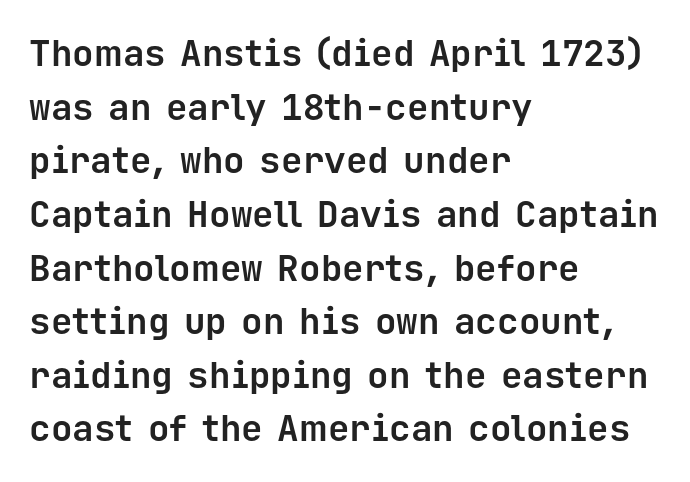
Q: Is the text bold? A: Yes.
Q: Is the text italic (slanted)? A: No, it is upright.
Q: Is the typeface a serif or a sans-serif typeface? A: Sans-serif.
Q: Is the text underlined? A: No.
Q: How is the paragraph aligned? A: Left-aligned.
Q: Is the spacing between letters normal or unusually wide? A: Normal.
Q: Is the spacing between lines tight, normal or loose? A: Normal.
Q: Width (condensed, normal, or wide)? A: Normal.
Q: Stroke contrast? A: Low.
Q: x-height? A: Medium.
Q: Monospaced? A: Yes.
